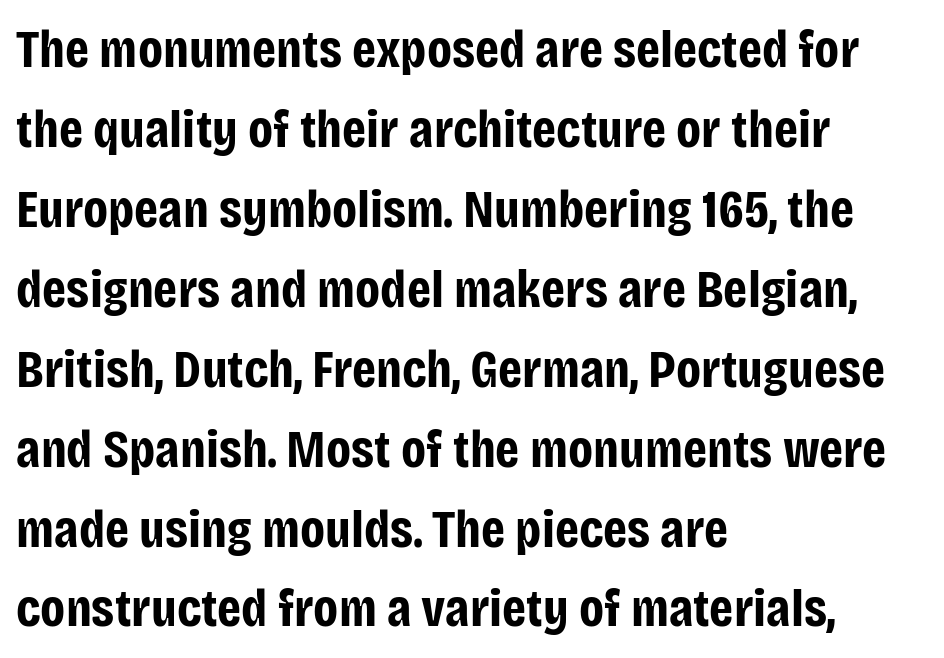
The image shows 54 px bold, condensed sans-serif type, upright; set left-aligned, normal line spacing (1.48x), normal letter spacing, not underlined; low stroke contrast and a large x-height.
